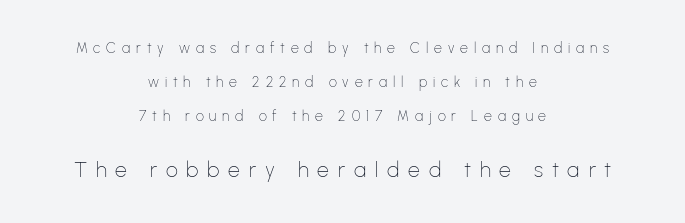
{"italic": "no", "bold": "no", "underline": "no", "align": "center", "line_spacing": "loose", "line_spacing_ratio": 2.42, "letter_spacing": "wide", "letter_spacing_em": 0.42, "larger_block": "second", "size_ratio": 1.5, "glyph_px": 21}
